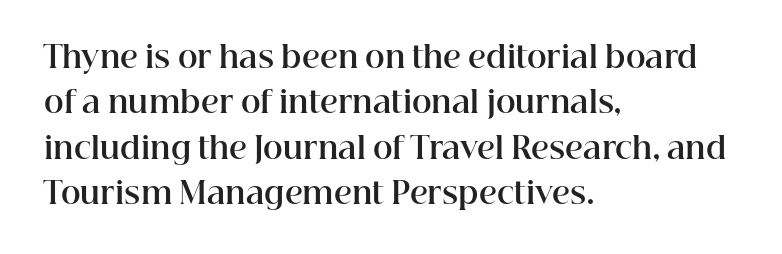
These lines sit exactly where default settings would place them. The tracking reads as untouched default to a designer's eye. A clean baseline with only descenders dipping below it. Looks like regular typesetting: each glyph gets only the width it needs.
